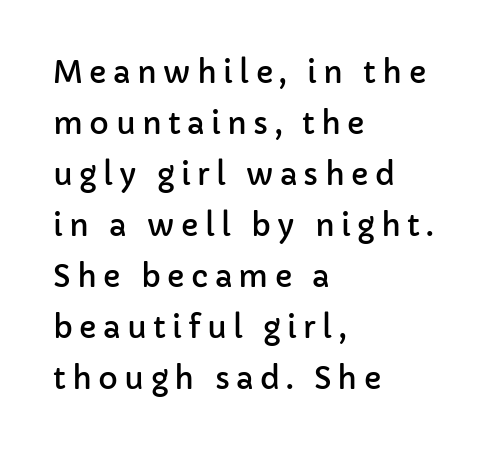
The image shows 30 px sans-serif type, upright; set left-aligned, normal line spacing (1.7x), unusually wide letter spacing (+0.21 em), not underlined; low stroke contrast and a medium x-height.
